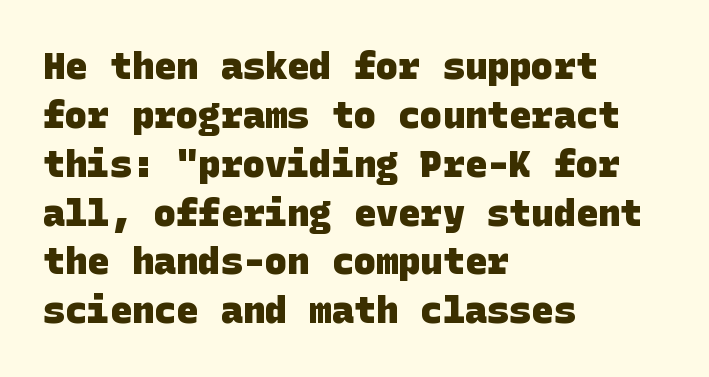
Note: no serifs on the glyphs. The paragraph has a hard left edge and a soft right edge. Caption: standard tracking, unaltered. No word sits above an underline. The designer left line spacing at the default.
